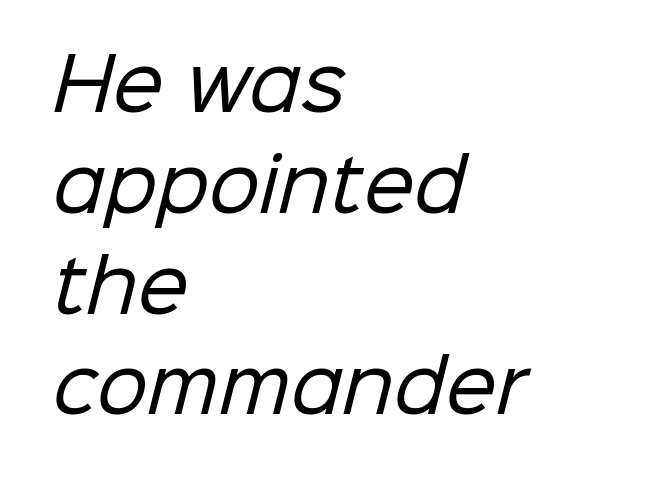
The area under the type is left untouched. Observe the absence of serifs on each vertical stroke in this sample. Left-aligned paragraph, ragged on the right. Compared with typical paragraphs, the rows here are spaced about the same. No extra ink here — the face is not bold. The face used here is proportionally spaced, like ordinary book or web type.
